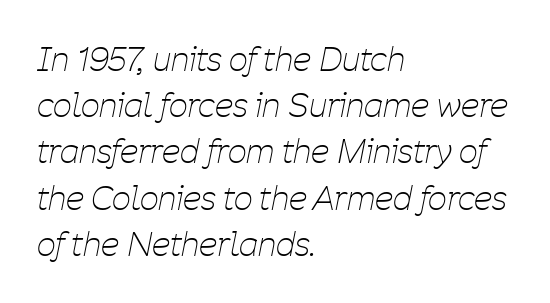
Quick note: interline space is typical. Default kerning and tracking; the words read as compact shapes. Quick note: italic. A classic flush-left, rag-right setting is used for this passage. The baseline area is clear.
